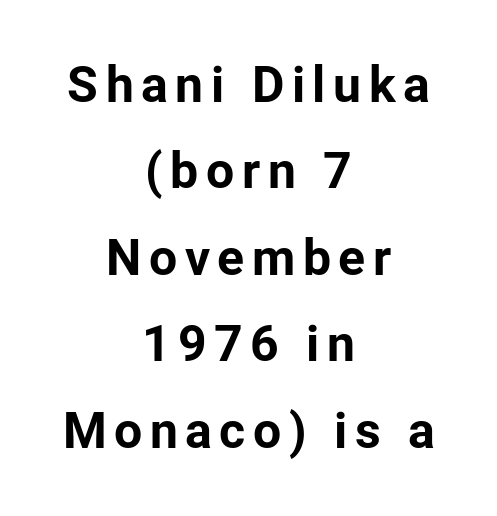
The typesetter chose a symmetrical, centered arrangement here. The area under the type is left untouched. The specimen reads as upright at a glance. Type style note: lacks serifs. Looks like regular typesetting: each glyph gets only the width it needs. What weight is shown? A full bold with thick strokes.
